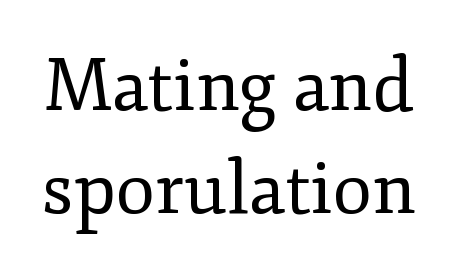
Q: Is the text bold? A: No.
Q: Is the text italic (slanted)? A: No, it is upright.
Q: Is the typeface a serif or a sans-serif typeface? A: Serif.
Q: Is the text underlined? A: No.
Q: Is the spacing between letters normal or unusually wide? A: Normal.
Q: Is the spacing between lines tight, normal or loose? A: Normal.
Q: Width (condensed, normal, or wide)? A: Normal.
Q: Stroke contrast? A: Low.
Q: x-height? A: Small.
Q: Monospaced? A: No.
